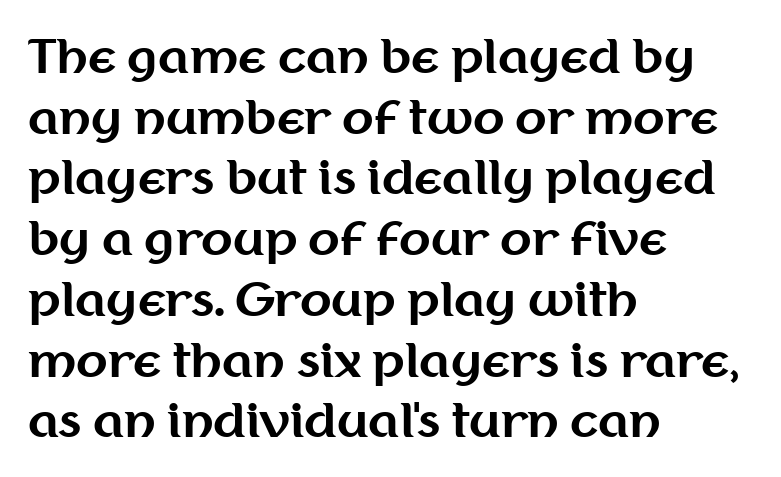
Tracking here is standard; glyphs follow each other at the usual distance. Horizontal alignment here is leftward, the default for most running prose. Beneath every word, the page is bare. On the weight axis this lands at bold, roughly 700. Note: no serifs on the glyphs. In terms of leading, this rendering sits right in the middle.
